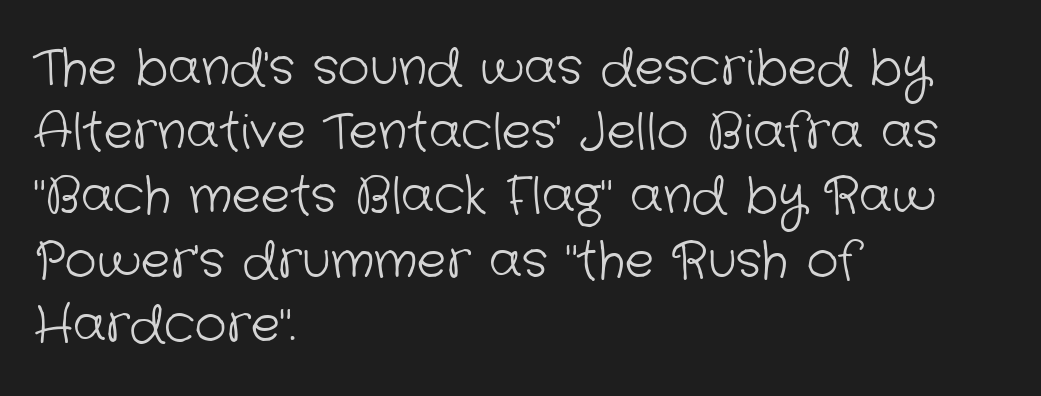
Q: Is the text bold? A: No.
Q: Is the typeface a serif or a sans-serif typeface? A: Sans-serif.
Q: Is the text underlined? A: No.
Q: How is the paragraph aligned? A: Left-aligned.
Q: Is the spacing between letters normal or unusually wide? A: Normal.
Q: Is the spacing between lines tight, normal or loose? A: Normal.
Q: Width (condensed, normal, or wide)? A: Normal.
Q: Stroke contrast? A: Low.
Q: x-height? A: Medium.
Q: Monospaced? A: No.
